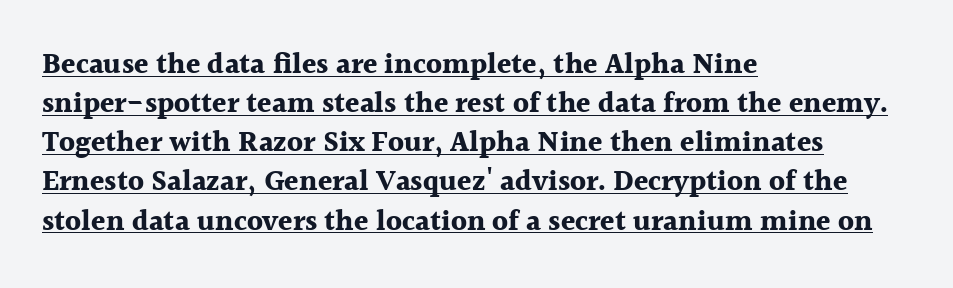
{"serif": "yes", "italic": "no", "bold": "yes", "weight": "bold", "width": "normal", "x_height": "medium", "monospaced": "no", "underline": "yes", "align": "left", "line_spacing": "normal", "line_spacing_ratio": 1.35, "letter_spacing": "normal", "letter_spacing_em": 0.0, "glyph_px": 29}
